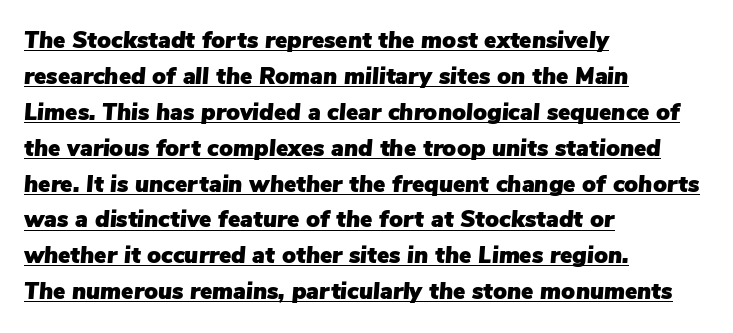
Default kerning and tracking; the words read as compact shapes. These characters rest on top of a visible drawn line. Reading down the block, your eye returns to a fixed left position each line. Italic: yes, the glyphs are oblique. Students, observe: this is what conventionally led text looks like.
